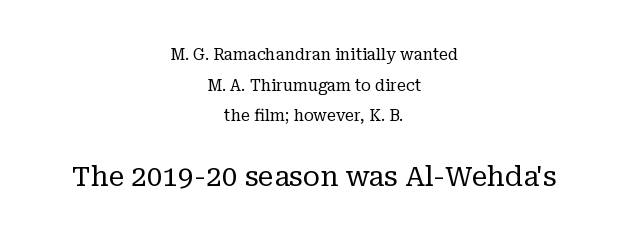
The image shows 28 px regular-weight serif type, upright; set centered, loose line spacing (1.92x), normal letter spacing, not underlined; the second (bottom) block is 1.75x larger; low stroke contrast and a medium x-height.
